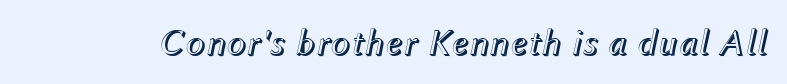
{"italic": "yes", "lean": "right", "slant_degrees": 12, "width": "normal", "x_height": "medium", "monospaced": "no", "underline": "no", "letter_spacing": "normal", "letter_spacing_em": 0.0, "glyph_px": 37}
